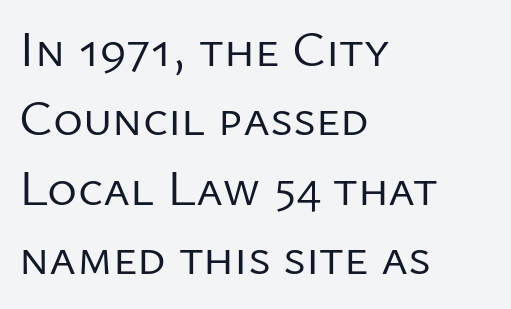
The image shows 51 px regular-weight sans-serif type, upright; set left-aligned, normal line spacing (1.36x), normal letter spacing, not underlined; low stroke contrast and a medium x-height.
